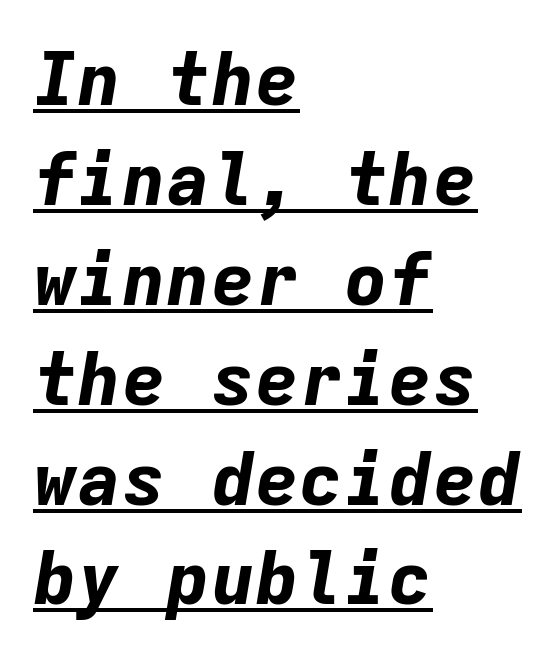
{"italic": "yes", "lean": "right", "slant_degrees": 9, "bold": "yes", "weight": "bold", "width": "normal", "stroke_contrast": "low", "x_height": "medium", "monospaced": "yes", "underline": "yes", "align": "left", "line_spacing": "normal", "line_spacing_ratio": 1.35, "letter_spacing": "normal", "letter_spacing_em": 0.0, "glyph_px": 74}
